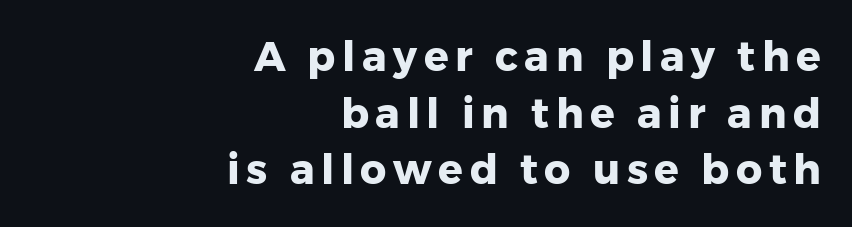
The image shows 41 px heavy sans-serif type, upright; set right-aligned, normal line spacing (1.38x), not underlined; low stroke contrast and a medium x-height.
